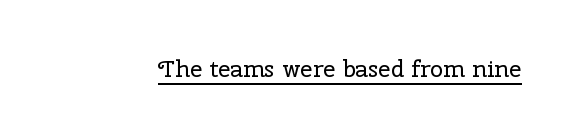
Underlined type. When letters stand straight like this, we call the style roman or upright. The line texture is even and compact thanks to regular tracking. The strokes carry an ordinary text weight at most.
